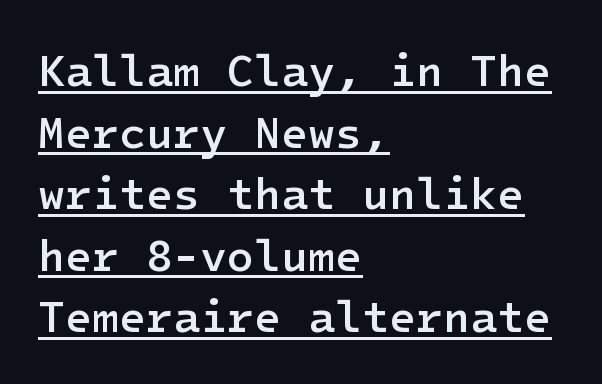
Layout note: lines flush left. The rendering uses the underline text-decoration. Characters remain perfectly vertical along every line. There is no visible air inserted between adjacent glyphs.
